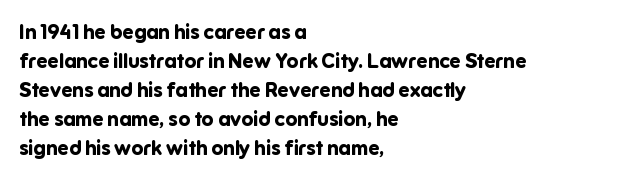
{"italic": "no", "bold": "yes", "underline": "no", "align": "left", "line_spacing": "normal", "line_spacing_ratio": 1.45, "letter_spacing": "normal", "letter_spacing_em": 0.0, "glyph_px": 20}
